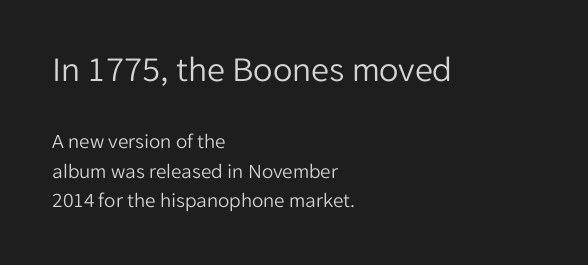
{"serif": "no", "italic": "no", "bold": "no", "weight": "light", "width": "normal", "stroke_contrast": "low", "x_height": "medium", "monospaced": "no", "underline": "no", "align": "left", "line_spacing": "normal", "line_spacing_ratio": 1.4, "letter_spacing": "normal", "letter_spacing_em": 0.0, "larger_block": "first", "size_ratio": 1.71, "glyph_px": 36}
